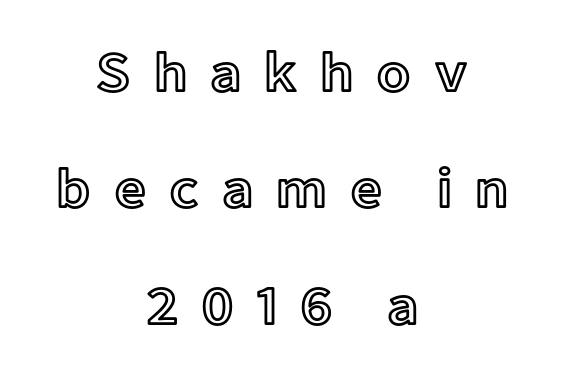
{"italic": "no", "width": "normal", "x_height": "medium", "monospaced": "no", "underline": "no", "align": "center", "line_spacing": "loose", "line_spacing_ratio": 2.08, "letter_spacing": "wide", "letter_spacing_em": 0.4, "glyph_px": 56}
